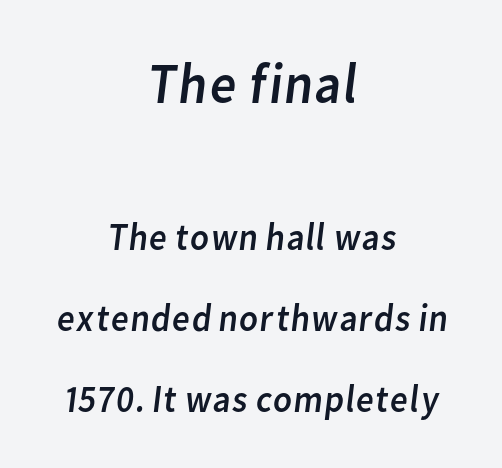
The letters look calm and open, with moderate or lighter stems. Default kerning and tracking; the words read as compact shapes. The rendering uses natural spacing where letterforms have individual widths. The lines are spread far apart with generous leading.
